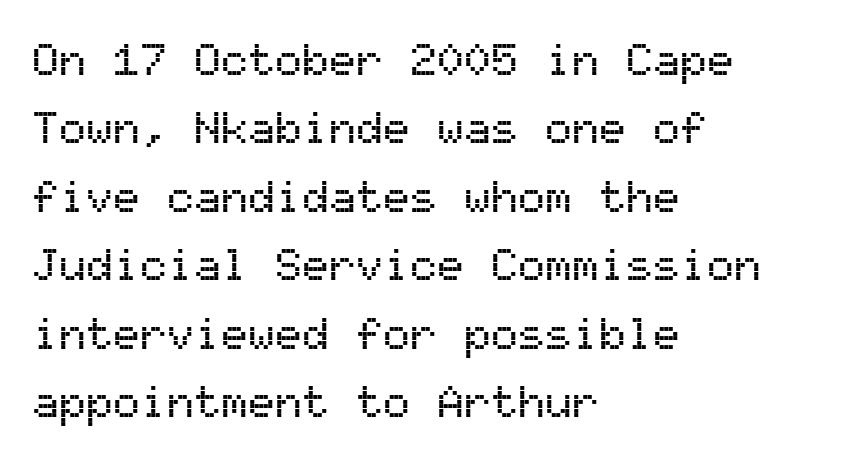
Q: Is the text italic (slanted)? A: No, it is upright.
Q: Is the typeface a serif or a sans-serif typeface? A: Sans-serif.
Q: Is the text underlined? A: No.
Q: How is the paragraph aligned? A: Left-aligned.
Q: Is the spacing between letters normal or unusually wide? A: Normal.
Q: Is the spacing between lines tight, normal or loose? A: Normal.
Q: Width (condensed, normal, or wide)? A: Normal.
Q: Stroke contrast? A: Medium.
Q: x-height? A: Medium.
Q: Monospaced? A: Yes.
